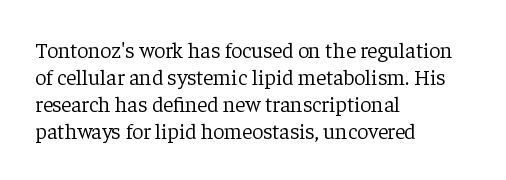
Q: Is the text bold? A: No.
Q: Is the text italic (slanted)? A: No, it is upright.
Q: Is the text underlined? A: No.
Q: How is the paragraph aligned? A: Left-aligned.
Q: Is the spacing between letters normal or unusually wide? A: Normal.
